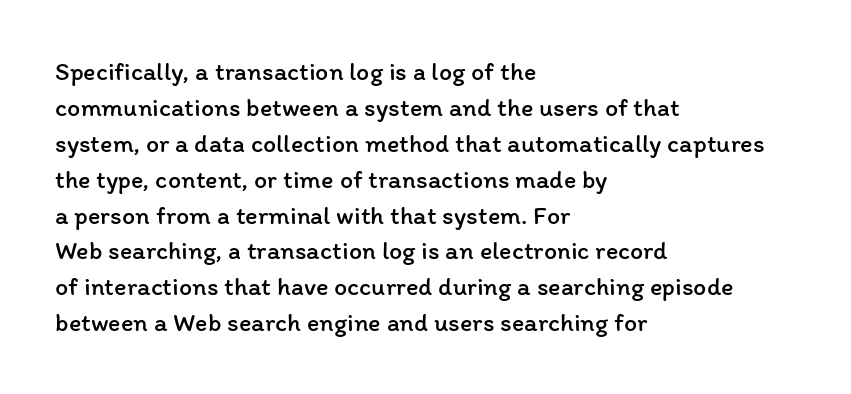
The characters are drawn with everyday or finer stroke widths. Line beginnings align vertically; line endings do not. Rule under the text: the space is simply empty. Words appear dense and cohesive because spacing is normal. Whoever set this chose a conventional vertical rhythm. Rendered with straight, roman letterforms.
